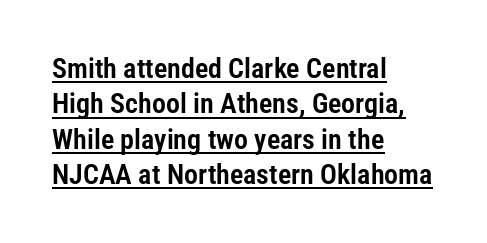
{"serif": "no", "italic": "no", "width": "condensed", "stroke_contrast": "low", "x_height": "medium", "monospaced": "no", "underline": "yes", "align": "left", "line_spacing": "normal", "line_spacing_ratio": 1.26, "letter_spacing": "normal", "letter_spacing_em": 0.0, "glyph_px": 28}
